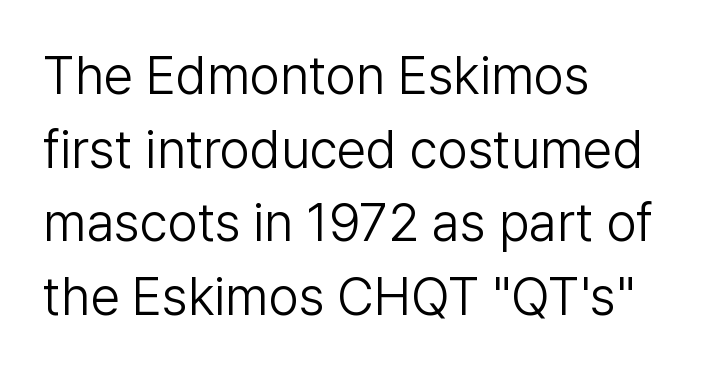
{"serif": "no", "italic": "no", "bold": "no", "weight": "light", "width": "normal", "stroke_contrast": "low", "x_height": "medium", "monospaced": "no", "underline": "no", "align": "left", "line_spacing": "normal", "line_spacing_ratio": 1.39, "letter_spacing": "normal", "letter_spacing_em": 0.0, "glyph_px": 53}
